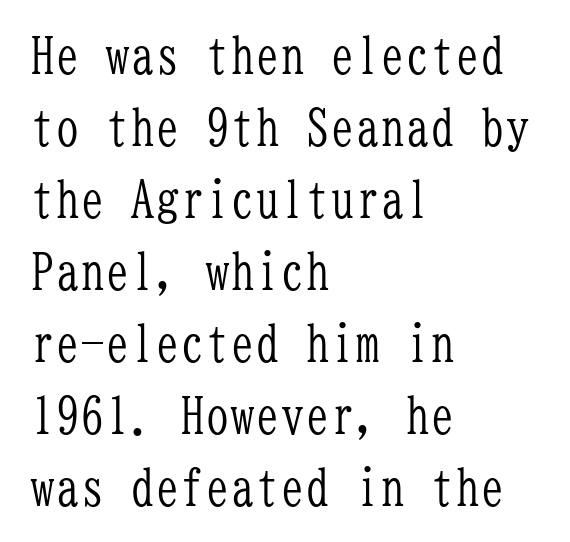
{"serif": "yes", "italic": "no", "bold": "no", "weight": "light", "width": "condensed", "stroke_contrast": "low", "x_height": "medium", "monospaced": "yes", "underline": "no", "align": "left", "line_spacing": "normal", "line_spacing_ratio": 1.44, "letter_spacing": "normal", "letter_spacing_em": 0.0, "glyph_px": 50}
